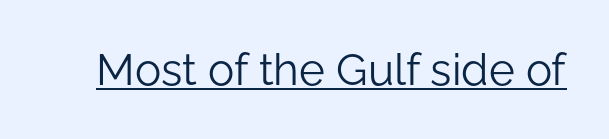
The image shows 44 px light sans-serif type, upright; set normal letter spacing, underlined; low stroke contrast and a medium x-height.
